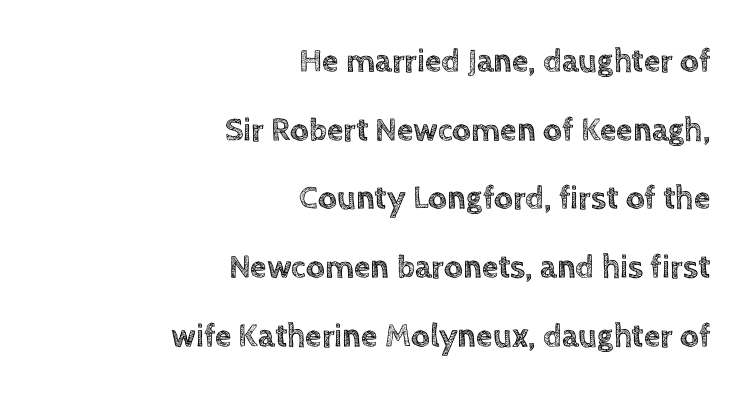
Summary of vertical rhythm: relaxed, with wide interline spacing. The letters advance in unequal steps, a hallmark of proportional type. In CSS terms this would be text-align: right. Characters follow at the spacing the type designer built in. Notice how the stems are strictly vertical — no italics here. Descender tails drop into unmarked territory.
